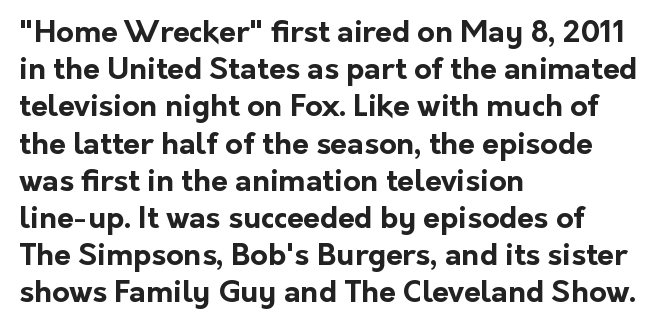
The image shows 30 px bold sans-serif type, upright; set left-aligned, line spacing 1.24x, normal letter spacing, not underlined; low stroke contrast and a medium x-height.
